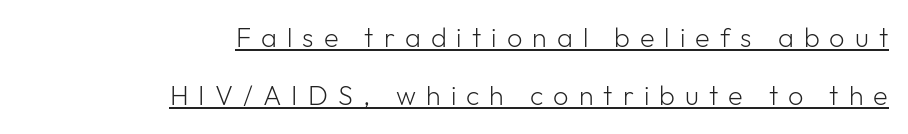
Q: Is the text bold? A: No.
Q: Is the text italic (slanted)? A: No, it is upright.
Q: Is the text underlined? A: Yes.
Q: How is the paragraph aligned? A: Right-aligned.
Q: Is the spacing between letters normal or unusually wide? A: Unusually wide.
Q: Is the spacing between lines tight, normal or loose? A: Loose.
